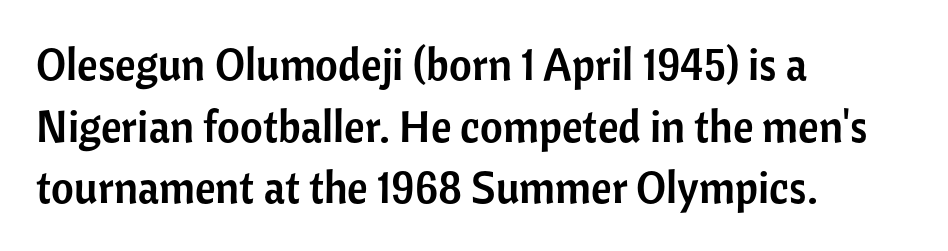
{"serif": "no", "italic": "no", "width": "normal", "stroke_contrast": "low", "x_height": "medium", "monospaced": "no", "underline": "no", "align": "left", "line_spacing": "normal", "line_spacing_ratio": 1.4, "letter_spacing": "normal", "letter_spacing_em": 0.0, "glyph_px": 44}
